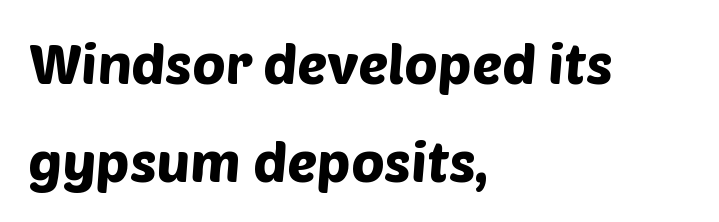
Character widths vary here, with narrow letters taking less room than wide ones. Default kerning and tracking; the words read as compact shapes. Unlike a traditional serif, this face leaves its strokes unadorned. Each line starts at the same left margin while the right side varies.
